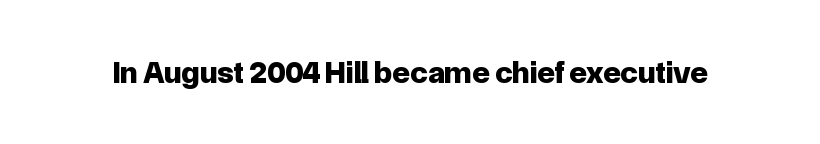
The image shows 32 px bold sans-serif type, upright; set normal letter spacing, not underlined; low stroke contrast and a medium x-height.
